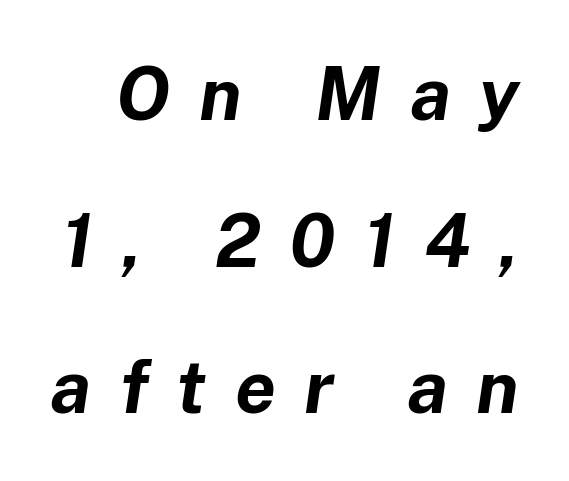
The image shows 73 px bold type, italic (leaning right); set loose line spacing (2.01x), unusually wide letter spacing (+0.39 em), not underlined; low stroke contrast and a medium x-height.
